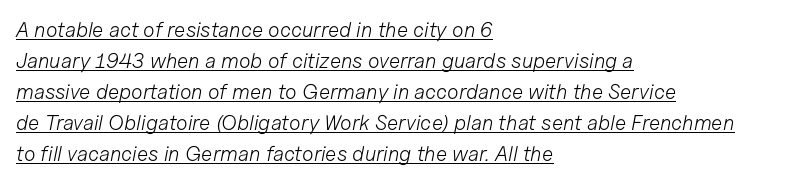
The image shows 21 px text type, italic (leaning right); set left-aligned, normal line spacing (1.48x), normal letter spacing, underlined.
